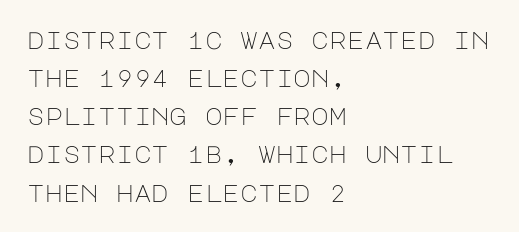
Q: Is the text bold? A: No.
Q: Is the text italic (slanted)? A: No, it is upright.
Q: Is the text underlined? A: No.
Q: How is the paragraph aligned? A: Left-aligned.
Q: Is the spacing between letters normal or unusually wide? A: Normal.
Q: Is the spacing between lines tight, normal or loose? A: Normal.
